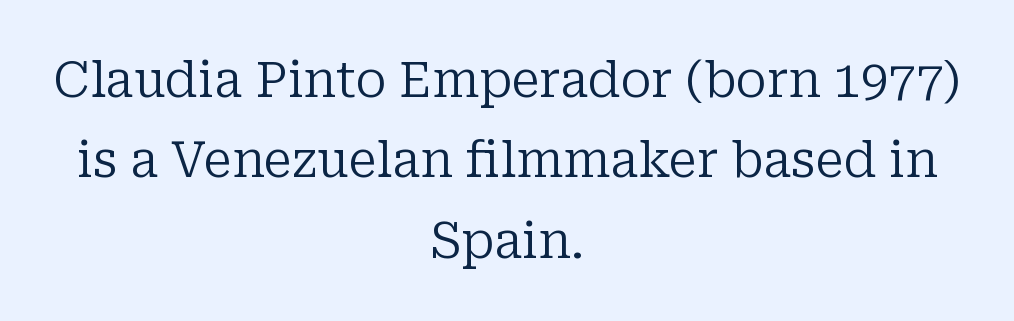
Q: Is the text bold? A: No.
Q: Is the text italic (slanted)? A: No, it is upright.
Q: Is the typeface a serif or a sans-serif typeface? A: Serif.
Q: Is the text underlined? A: No.
Q: How is the paragraph aligned? A: Centered.
Q: Is the spacing between letters normal or unusually wide? A: Normal.
Q: Is the spacing between lines tight, normal or loose? A: Normal.
Q: Width (condensed, normal, or wide)? A: Normal.
Q: Stroke contrast? A: Low.
Q: x-height? A: Medium.
Q: Monospaced? A: No.
